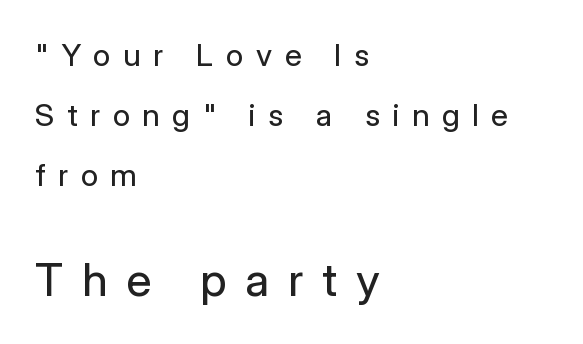
Q: Is the text bold? A: No.
Q: Is the text italic (slanted)? A: No, it is upright.
Q: Is the typeface a serif or a sans-serif typeface? A: Sans-serif.
Q: Is the text underlined? A: No.
Q: How is the paragraph aligned? A: Left-aligned.
Q: Is the spacing between letters normal or unusually wide? A: Unusually wide.
Q: Is the spacing between lines tight, normal or loose? A: Loose.
Q: Which block of text is set in a larger size, the first (top) or the second (bottom)? A: The second (bottom) one.
Q: Width (condensed, normal, or wide)? A: Normal.
Q: Stroke contrast? A: Low.
Q: x-height? A: Medium.
Q: Monospaced? A: No.
